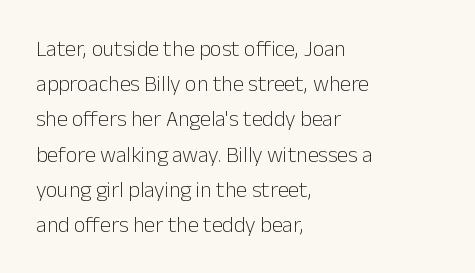
The image shows 22 px text type, upright; set left-aligned, normal line spacing (1.6x), normal letter spacing, not underlined.
